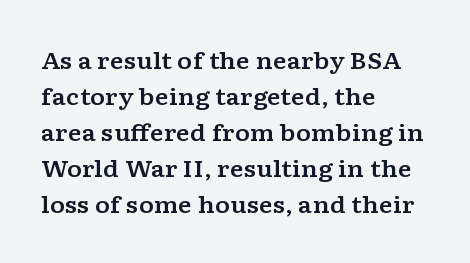
The image shows 23 px text type, upright; set left-aligned, normal line spacing (1.57x), normal letter spacing, not underlined.
